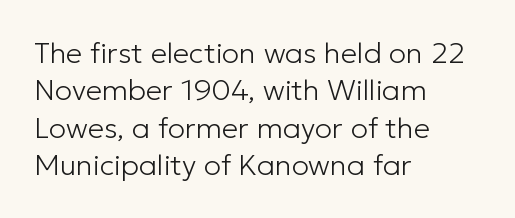
The type is set solid horizontally, with unmodified tracking. Check where the strokes stop: nothing finishes them off — pure sans. Looks like regular typesetting: each glyph gets only the width it needs. The area under the type is left untouched.
